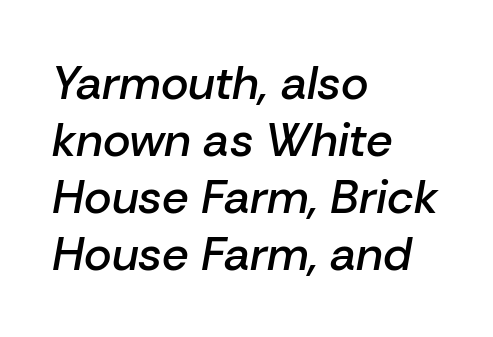
The image shows 47 px semibold type, italic (leaning right); set left-aligned, line spacing 1.21x, normal letter spacing, not underlined; low stroke contrast and a medium x-height.
